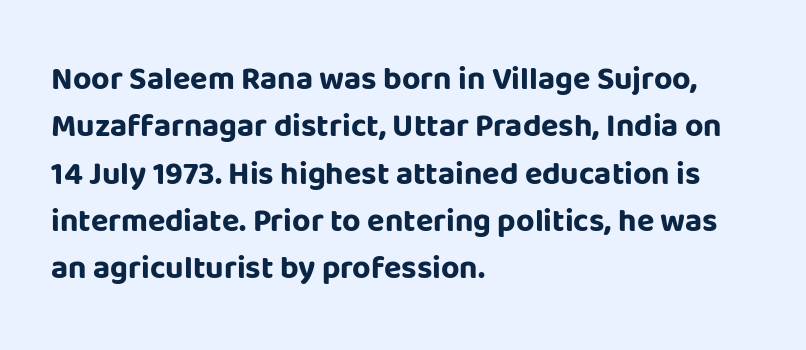
The image shows 32 px bold sans-serif type, upright; set left-aligned, normal line spacing (1.48x), normal letter spacing, not underlined; low stroke contrast and a large x-height.
